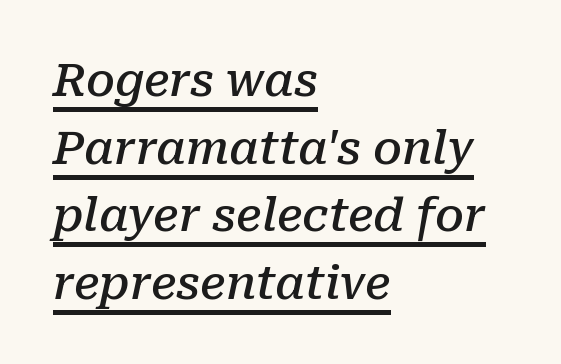
{"serif": "yes", "italic": "yes", "lean": "right", "slant_degrees": 10, "bold": "semi", "weight": "semibold", "width": "normal", "stroke_contrast": "low", "x_height": "medium", "monospaced": "no", "underline": "yes", "align": "left", "line_spacing": "normal", "line_spacing_ratio": 1.47, "letter_spacing": "normal", "letter_spacing_em": 0.0, "glyph_px": 46}
